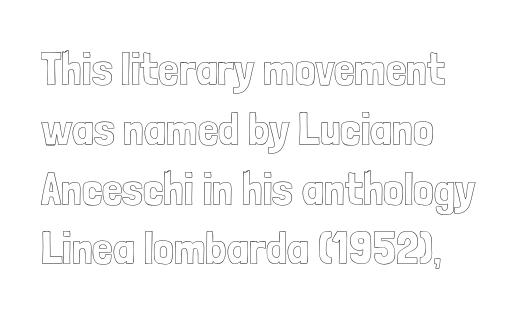
{"italic": "no", "width": "condensed", "x_height": "medium", "monospaced": "no", "underline": "no", "align": "left", "line_spacing": "normal", "line_spacing_ratio": 1.3, "letter_spacing": "normal", "letter_spacing_em": 0.0, "glyph_px": 46}
